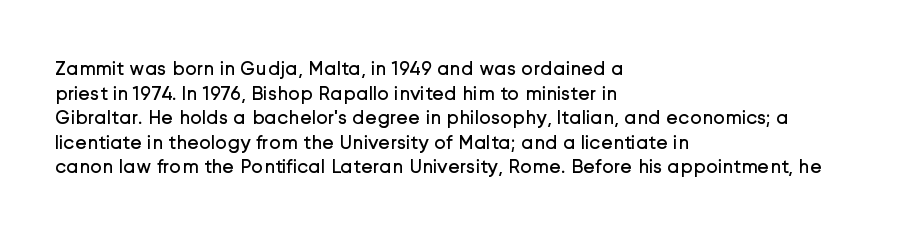
Q: Is the text bold? A: No.
Q: Is the text italic (slanted)? A: No, it is upright.
Q: Is the text underlined? A: No.
Q: How is the paragraph aligned? A: Left-aligned.
Q: Is the spacing between letters normal or unusually wide? A: Normal.
